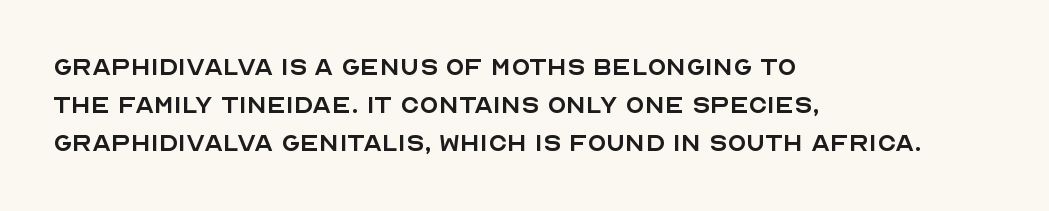
Q: Is the text bold? A: No.
Q: Is the text italic (slanted)? A: No, it is upright.
Q: Is the typeface a serif or a sans-serif typeface? A: Sans-serif.
Q: Is the text underlined? A: No.
Q: How is the paragraph aligned? A: Left-aligned.
Q: Is the spacing between letters normal or unusually wide? A: Normal.
Q: Width (condensed, normal, or wide)? A: Normal.
Q: x-height? A: Large.
Q: Monospaced? A: No.
